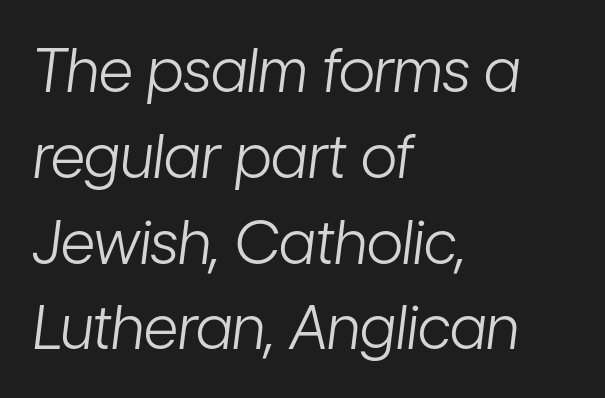
The image shows 60 px light, condensed type, italic (leaning right); set left-aligned, normal line spacing (1.43x), normal letter spacing, not underlined; low stroke contrast and a medium x-height.
